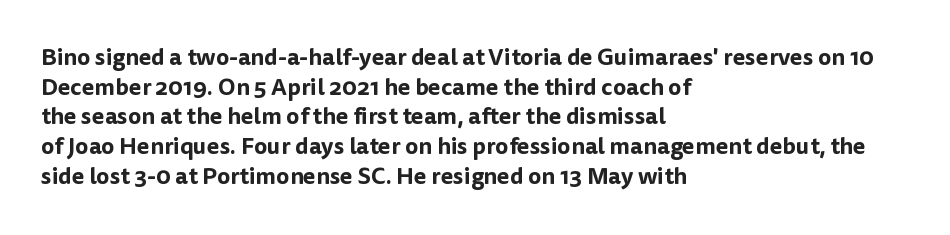
{"italic": "no", "underline": "no", "align": "left", "line_spacing": "normal", "line_spacing_ratio": 1.29, "letter_spacing": "normal", "letter_spacing_em": 0.0, "glyph_px": 23}
